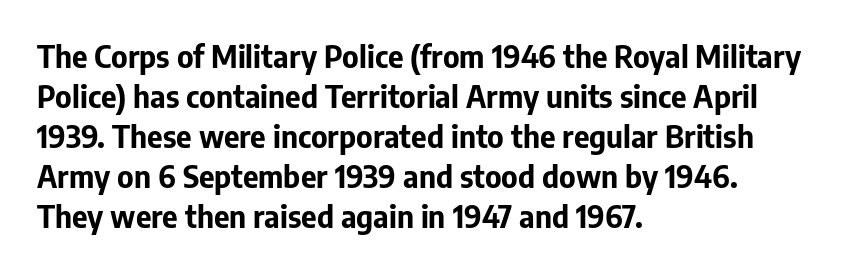
Q: Is the text bold? A: Yes.
Q: Is the text italic (slanted)? A: No, it is upright.
Q: Is the typeface a serif or a sans-serif typeface? A: Sans-serif.
Q: Is the text underlined? A: No.
Q: How is the paragraph aligned? A: Left-aligned.
Q: Is the spacing between letters normal or unusually wide? A: Normal.
Q: Is the spacing between lines tight, normal or loose? A: Normal.
Q: Width (condensed, normal, or wide)? A: Normal.
Q: Stroke contrast? A: Low.
Q: x-height? A: Medium.
Q: Monospaced? A: No.
